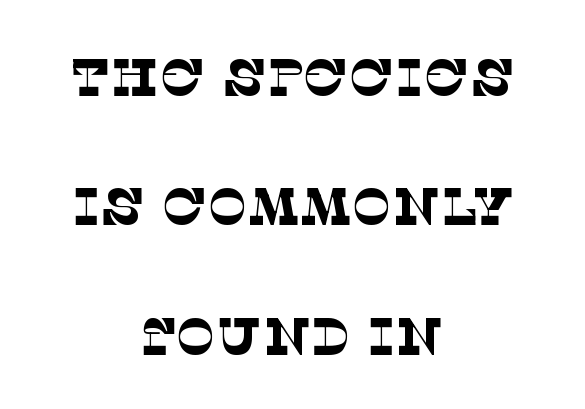
The whitespace from short lines is split evenly between both sides. Here the designer chose a conventional face with non-uniform glyph widths. Line spacing here is loose. These glyphs show unthickened strokes, regular width or finer.
